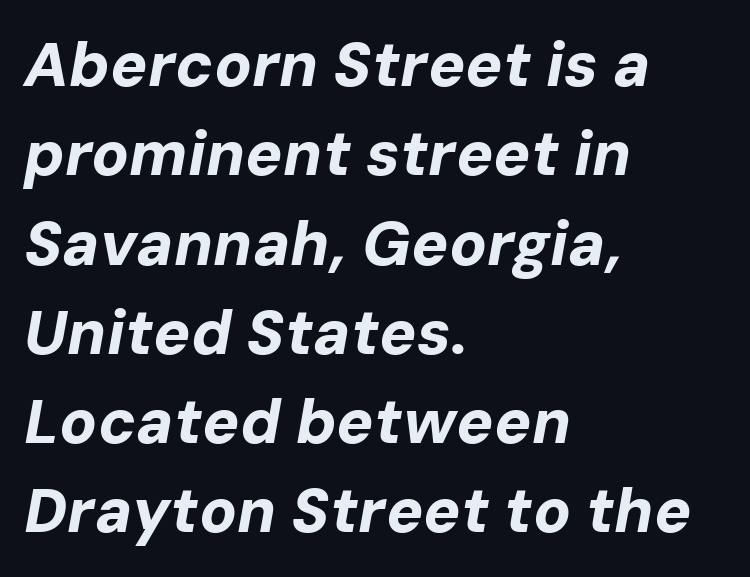
The face used here has a pronounced slope to its letters. The gap between lines stays unmarked. The typesetter chose a ragged-right arrangement here. These lines are rendered in a variable-pitch font. The face used here is rendered with its standard letterfit.
